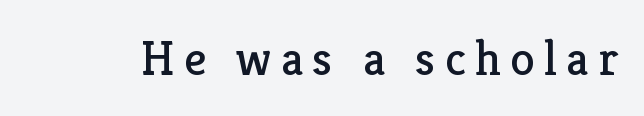
The image shows 50 px regular-weight serif type, upright; set not underlined; low stroke contrast and a medium x-height.
